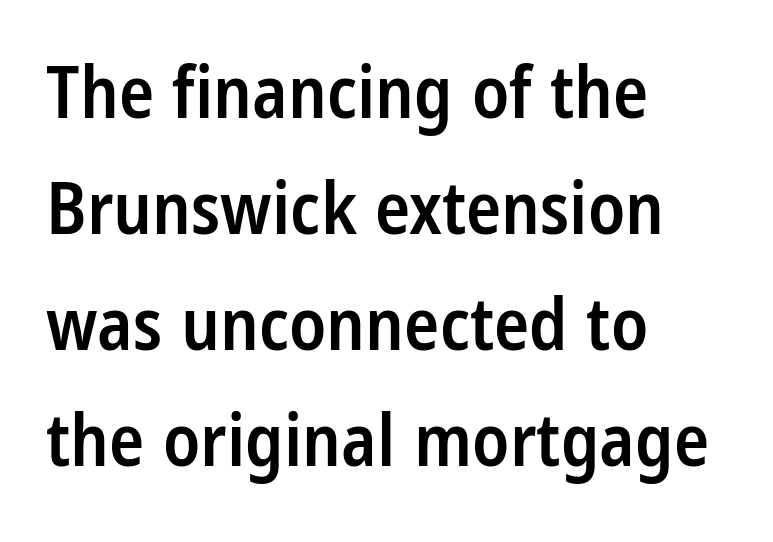
The image shows 73 px semibold, condensed sans-serif type, upright; set left-aligned, normal line spacing (1.59x), normal letter spacing, not underlined; low stroke contrast and a large x-height.
